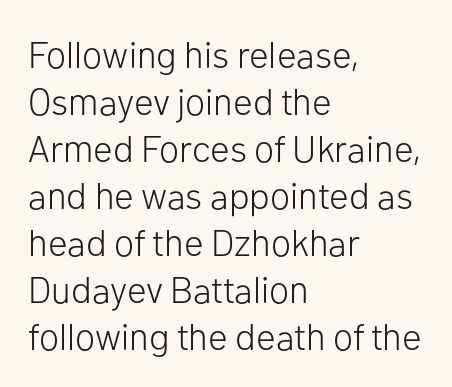
The image shows 37 px light sans-serif type, upright; set left-aligned, normal line spacing (1.27x), normal letter spacing, not underlined; low stroke contrast and a medium x-height.
